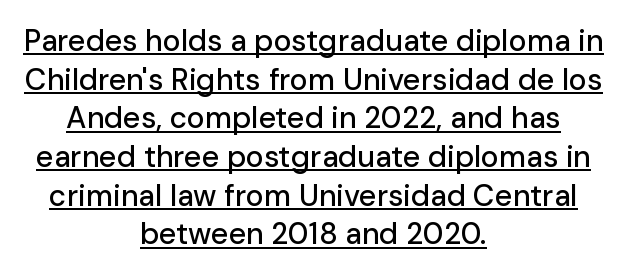
Leftover space on each line is divided equally before and after the words. A roman cut, with each character standing at attention. Nothing sits at the stroke ends, so this counts as sans-serif. The letters advance in unequal steps, a hallmark of proportional type. The passage shown stacks its lines at a standard gap.
